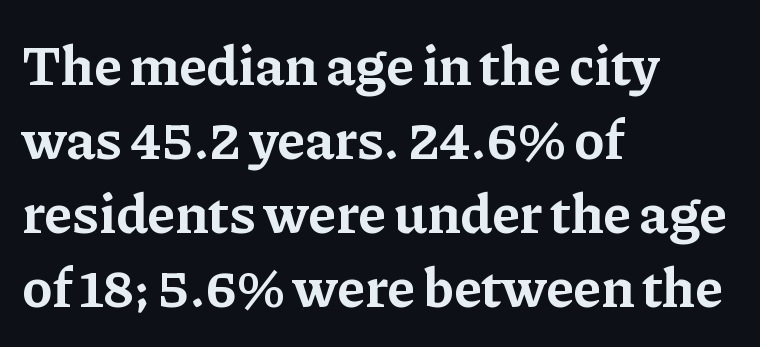
{"serif": "yes", "italic": "no", "bold": "yes", "weight": "bold", "width": "normal", "stroke_contrast": "low", "x_height": "medium", "monospaced": "no", "underline": "no", "align": "left", "line_spacing": "normal", "line_spacing_ratio": 1.32, "letter_spacing": "normal", "letter_spacing_em": 0.0, "glyph_px": 56}
